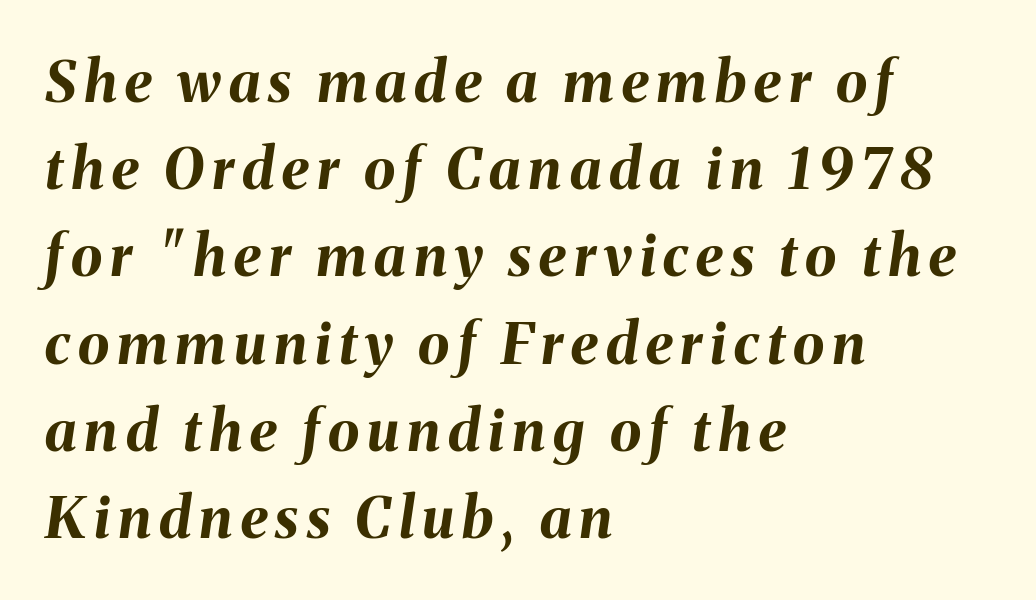
{"italic": "yes", "lean": "right", "slant_degrees": 8, "bold": "yes", "weight": "bold", "width": "normal", "stroke_contrast": "medium", "x_height": "medium", "monospaced": "no", "underline": "no", "align": "left", "line_spacing": "normal", "line_spacing_ratio": 1.53, "glyph_px": 57}
